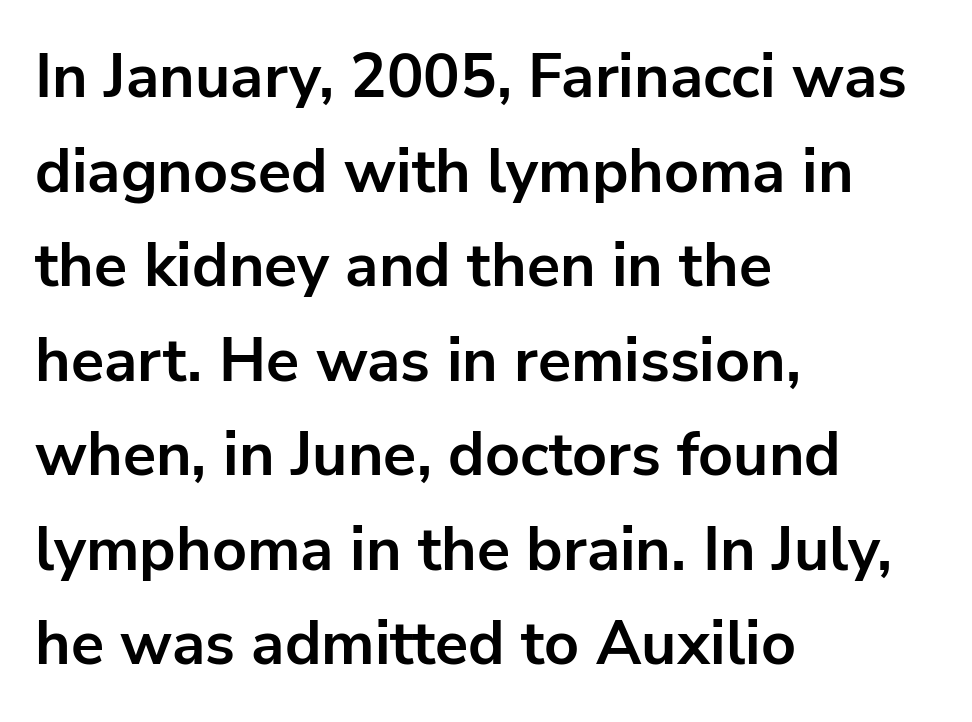
The letterforms sit shoulder to shoulder at normal distance. Does the weight exceed regular? Yes, all the way to bold. Note: no serifs on the glyphs. Horizontally, the lines are justified to the leading edge only. The gap between lines stays unmarked.
